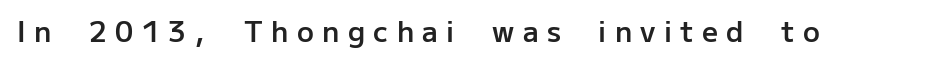
{"serif": "no", "italic": "no", "bold": "semi", "weight": "semibold", "width": "normal", "stroke_contrast": "low", "x_height": "medium", "monospaced": "no", "underline": "no", "letter_spacing": "wide", "letter_spacing_em": 0.3, "glyph_px": 28}
